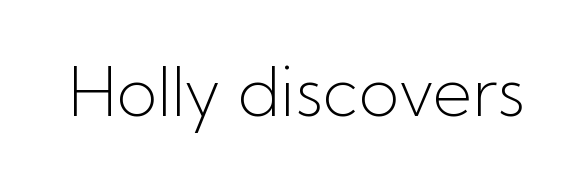
The image shows 67 px light sans-serif type, upright; set normal letter spacing, not underlined; low stroke contrast and a medium x-height.
